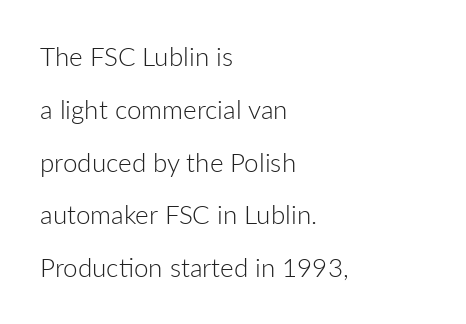
{"italic": "no", "bold": "no", "underline": "no", "align": "left", "line_spacing": "loose", "line_spacing_ratio": 2.03, "letter_spacing": "normal", "letter_spacing_em": 0.0, "glyph_px": 26}
